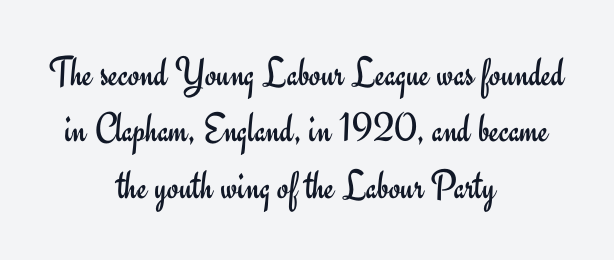
{"serif": "no", "bold": "no", "weight": "regular", "width": "normal", "stroke_contrast": "low", "x_height": "small", "monospaced": "no", "underline": "no", "align": "center", "line_spacing": "normal", "line_spacing_ratio": 1.34, "letter_spacing": "normal", "letter_spacing_em": 0.0, "glyph_px": 42}
